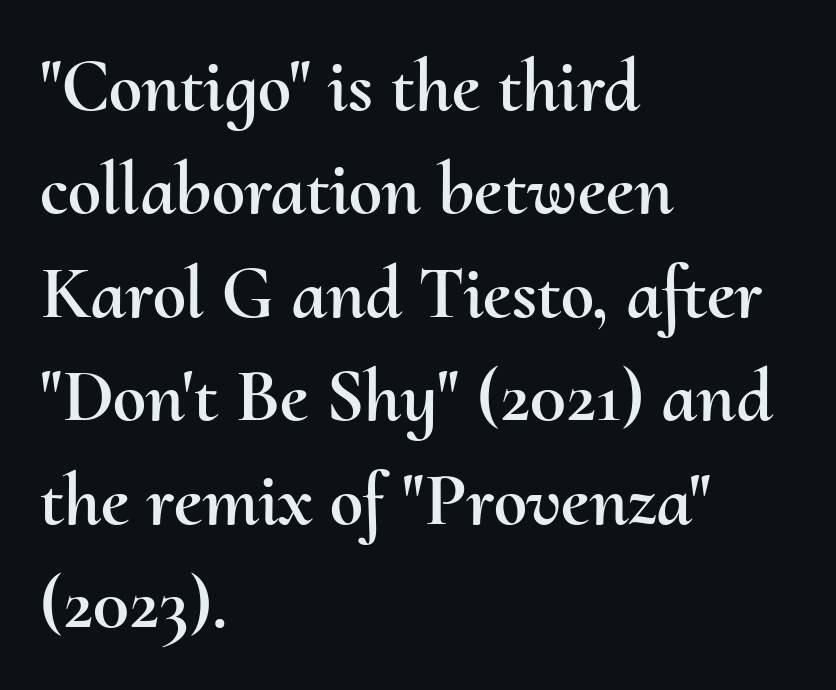
Q: Is the text italic (slanted)? A: No, it is upright.
Q: Is the text underlined? A: No.
Q: How is the paragraph aligned? A: Left-aligned.
Q: Is the spacing between letters normal or unusually wide? A: Normal.
Q: Is the spacing between lines tight, normal or loose? A: Normal.
Q: Width (condensed, normal, or wide)? A: Normal.
Q: Stroke contrast? A: Medium.
Q: x-height? A: Small.
Q: Monospaced? A: No.
